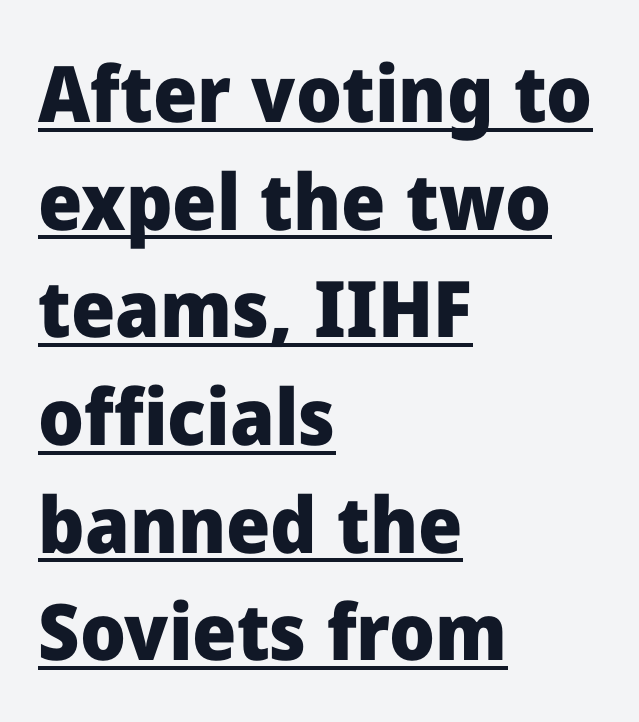
The image shows 78 px heavy sans-serif type, upright; set left-aligned, normal line spacing (1.38x), normal letter spacing, underlined; low stroke contrast and a medium x-height.
